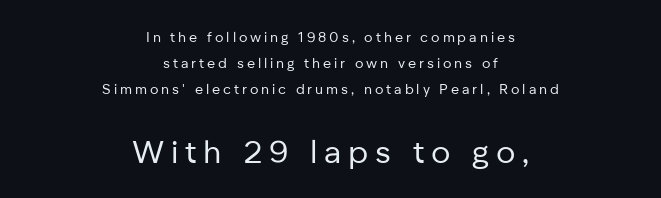
The image shows 32 px regular-weight sans-serif type, upright; set centered, line spacing 1.85x, unusually wide letter spacing (+0.21 em), not underlined; the second (bottom) block is 2.29x larger; low stroke contrast and a medium x-height.
